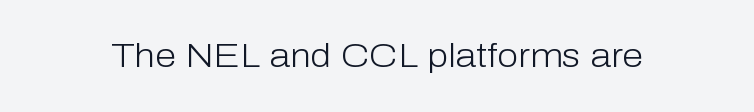
Q: Is the text bold? A: No.
Q: Is the text italic (slanted)? A: No, it is upright.
Q: Is the typeface a serif or a sans-serif typeface? A: Sans-serif.
Q: Is the text underlined? A: No.
Q: Is the spacing between letters normal or unusually wide? A: Normal.
Q: Width (condensed, normal, or wide)? A: Normal.
Q: Stroke contrast? A: Low.
Q: x-height? A: Medium.
Q: Monospaced? A: No.
